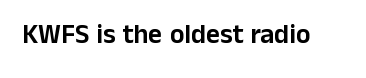
{"italic": "no", "underline": "no", "letter_spacing": "normal", "letter_spacing_em": 0.0, "glyph_px": 27}
